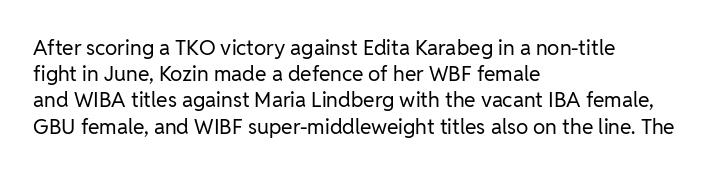
The image shows 21 px text type, upright; set left-aligned, normal line spacing (1.25x), normal letter spacing, not underlined.
